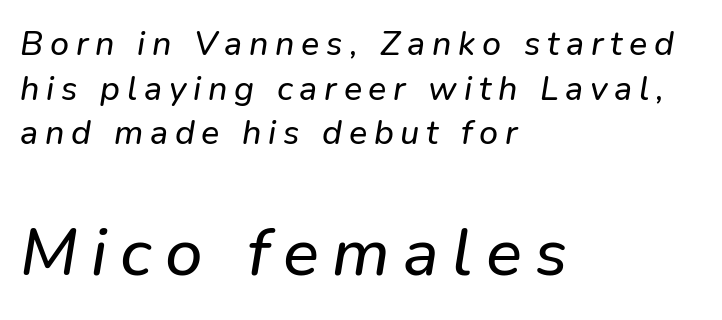
Q: Is the typeface a serif or a sans-serif typeface? A: Sans-serif.
Q: Is the text underlined? A: No.
Q: How is the paragraph aligned? A: Left-aligned.
Q: Is the spacing between letters normal or unusually wide? A: Unusually wide.
Q: Is the spacing between lines tight, normal or loose? A: Normal.
Q: Which block of text is set in a larger size, the first (top) or the second (bottom)? A: The second (bottom) one.
Q: Width (condensed, normal, or wide)? A: Normal.
Q: Stroke contrast? A: Low.
Q: x-height? A: Medium.
Q: Monospaced? A: No.
